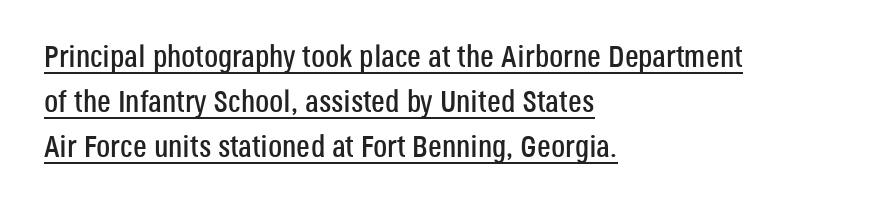
The image shows 31 px condensed sans-serif type, upright; set left-aligned, normal line spacing (1.45x), normal letter spacing, underlined; low stroke contrast and a large x-height.
